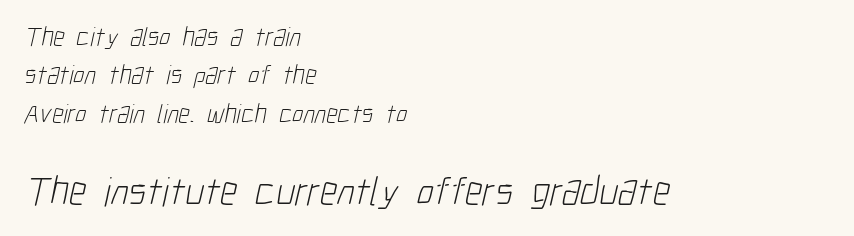
{"serif": "no", "bold": "no", "weight": "light", "width": "condensed", "stroke_contrast": "low", "x_height": "medium", "monospaced": "no", "underline": "no", "align": "left", "line_spacing": "normal", "line_spacing_ratio": 1.42, "letter_spacing": "normal", "letter_spacing_em": 0.0, "larger_block": "second", "size_ratio": 1.52, "glyph_px": 41}
